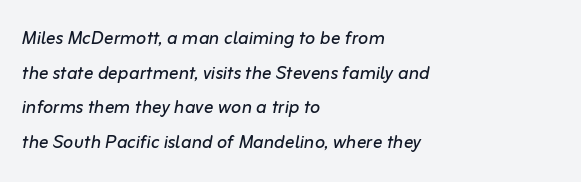
Q: Is the text bold? A: No.
Q: Is the text italic (slanted)? A: Yes, it leans right by about 10 degrees.
Q: Is the text underlined? A: No.
Q: How is the paragraph aligned? A: Left-aligned.
Q: Is the spacing between letters normal or unusually wide? A: Normal.
Q: Is the spacing between lines tight, normal or loose? A: Normal.
